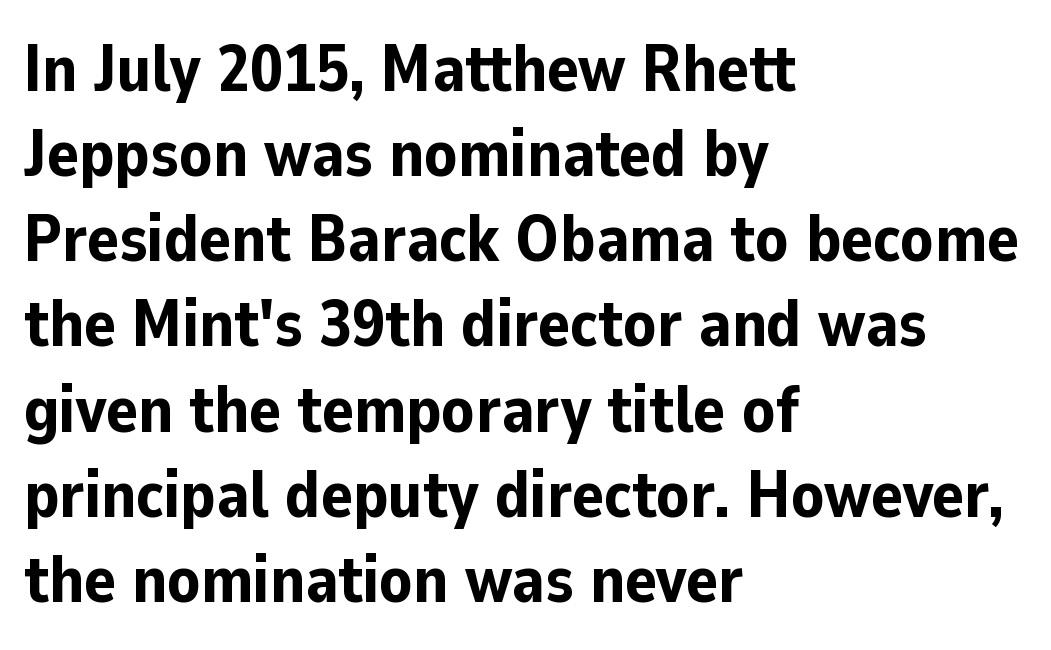
{"serif": "no", "italic": "no", "bold": "yes", "weight": "bold", "width": "normal", "stroke_contrast": "low", "x_height": "medium", "monospaced": "no", "underline": "no", "align": "left", "line_spacing": "normal", "line_spacing_ratio": 1.29, "letter_spacing": "normal", "letter_spacing_em": 0.0, "glyph_px": 66}
